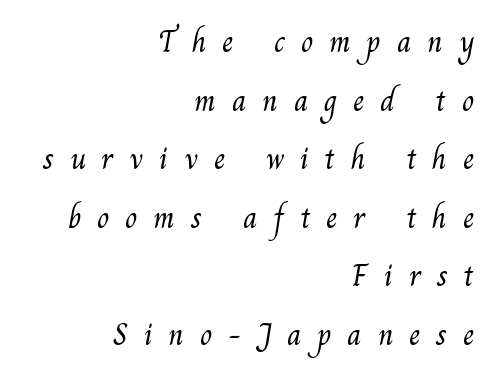
Any mark beneath the type? The region is blank. Is this a fixed-width face? No — the glyphs have proportional, varying widths. Honestly, the letter spacing is so wide it's the main thing you notice. Observe the serifs anchoring each vertical stroke in this sample. Line endings align vertically; line beginnings do not. Each stroke keeps to a modest, everyday thickness or less.
